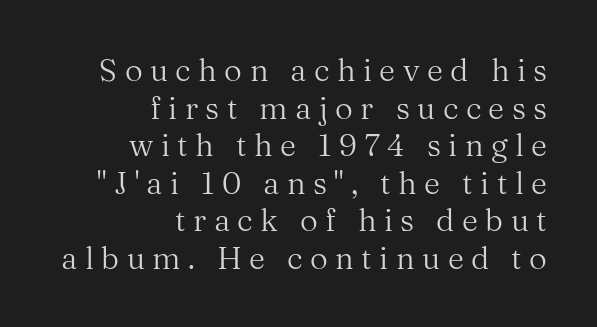
The image shows 31 px regular-weight serif type, upright; set right-aligned, line spacing 1.21x, unusually wide letter spacing (+0.24 em), not underlined; medium stroke contrast and a medium x-height.
